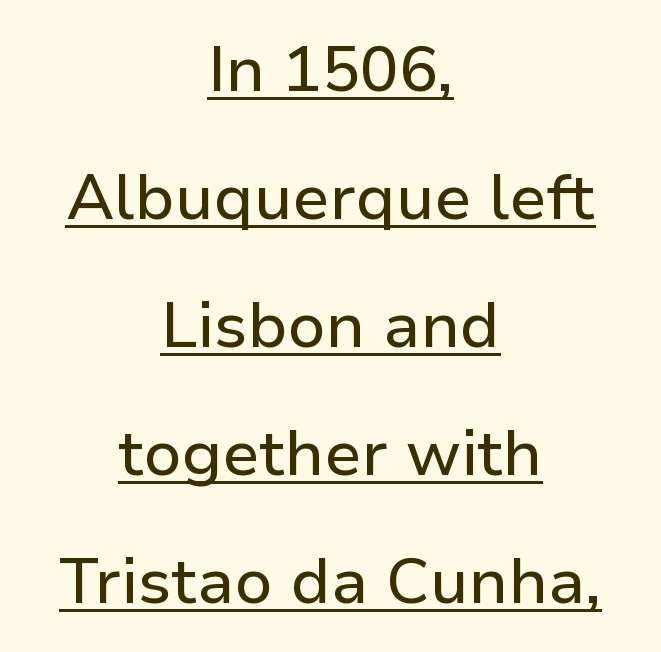
{"serif": "no", "italic": "no", "width": "normal", "stroke_contrast": "low", "x_height": "medium", "monospaced": "no", "underline": "yes", "align": "center", "line_spacing": "loose", "line_spacing_ratio": 2.0, "letter_spacing": "normal", "letter_spacing_em": 0.0, "glyph_px": 64}
